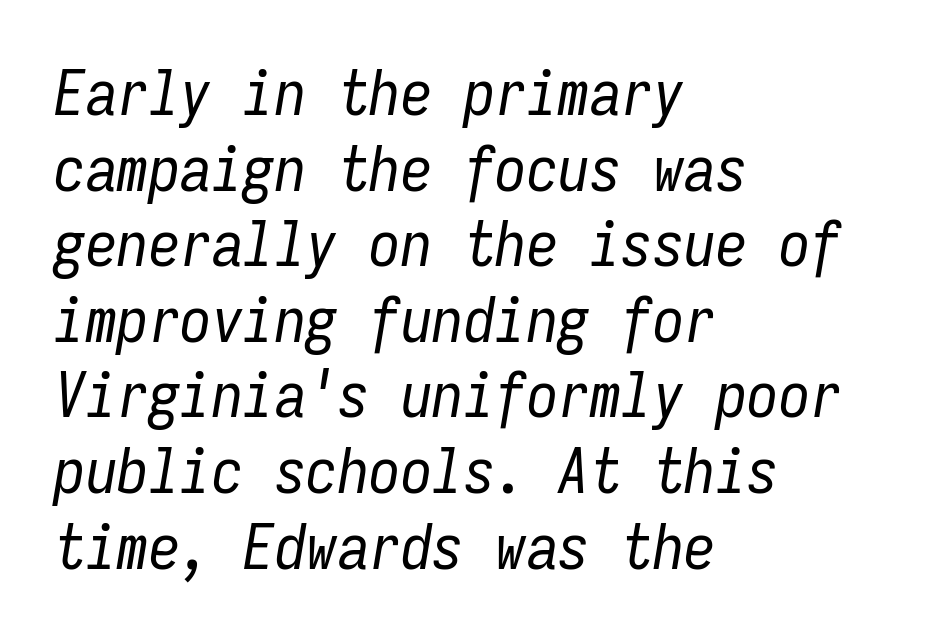
Tracking here is standard; glyphs follow each other at the usual distance. The passage shown leans; its letterforms are oblique. Is the stroke heavy? The answer is a plain regular-or-lighter. Fixed-width glyphs throughout — classic coding-font behaviour. The paragraph shown leans on its left margin.
